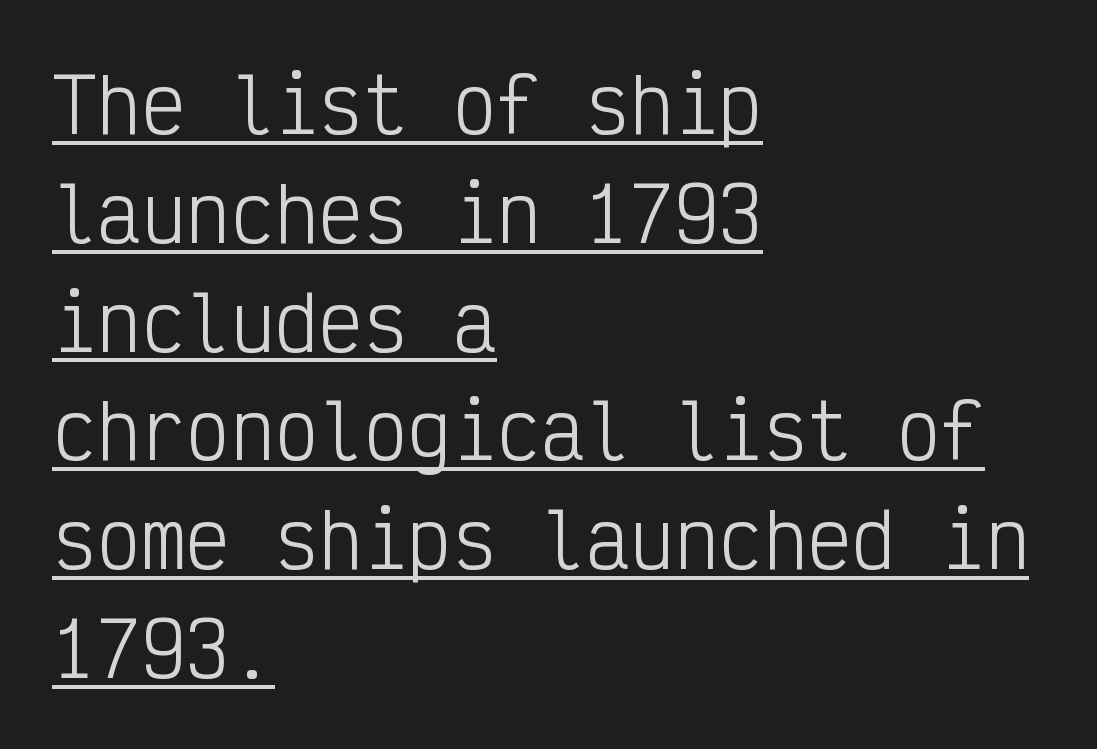
The image shows 74 px light, condensed sans-serif type, upright, monospaced; set left-aligned, normal line spacing (1.47x), normal letter spacing, underlined; low stroke contrast and a medium x-height.
